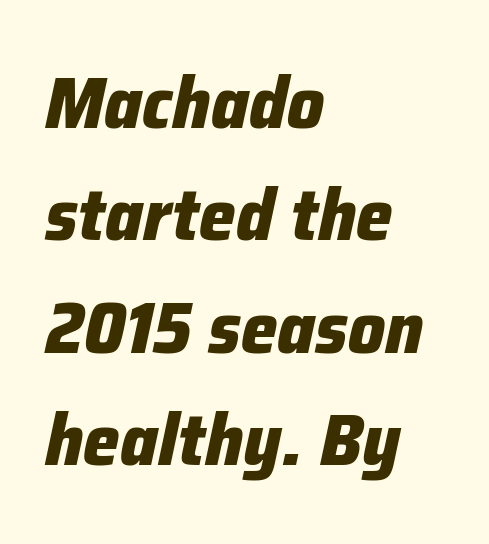
Q: Is the text bold? A: Yes.
Q: Is the text italic (slanted)? A: Yes, it leans right by about 12 degrees.
Q: Is the text underlined? A: No.
Q: How is the paragraph aligned? A: Left-aligned.
Q: Is the spacing between letters normal or unusually wide? A: Normal.
Q: Is the spacing between lines tight, normal or loose? A: Normal.
Q: Width (condensed, normal, or wide)? A: Normal.
Q: Stroke contrast? A: Low.
Q: x-height? A: Medium.
Q: Monospaced? A: No.
